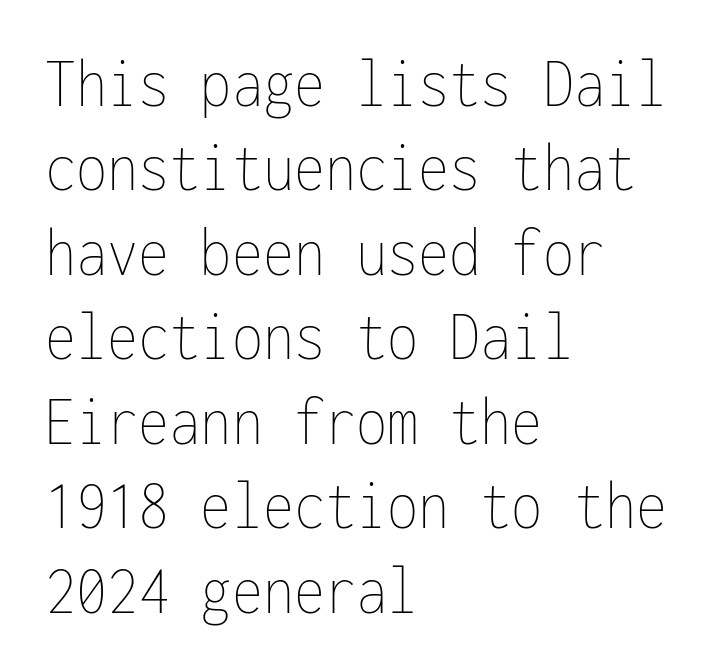
Q: Is the text bold? A: No.
Q: Is the text italic (slanted)? A: No, it is upright.
Q: Is the text underlined? A: No.
Q: How is the paragraph aligned? A: Left-aligned.
Q: Is the spacing between letters normal or unusually wide? A: Normal.
Q: Width (condensed, normal, or wide)? A: Condensed.
Q: Stroke contrast? A: Low.
Q: x-height? A: Medium.
Q: Monospaced? A: Yes.
